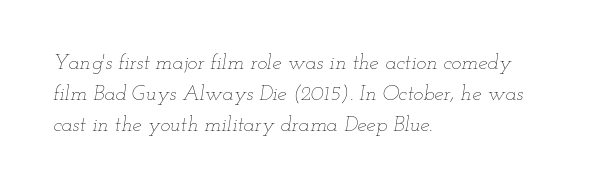
{"italic": "yes", "lean": "right", "slant_degrees": 12, "bold": "no", "underline": "no", "align": "left", "line_spacing": "normal", "line_spacing_ratio": 1.48, "letter_spacing": "normal", "letter_spacing_em": 0.0, "glyph_px": 21}
